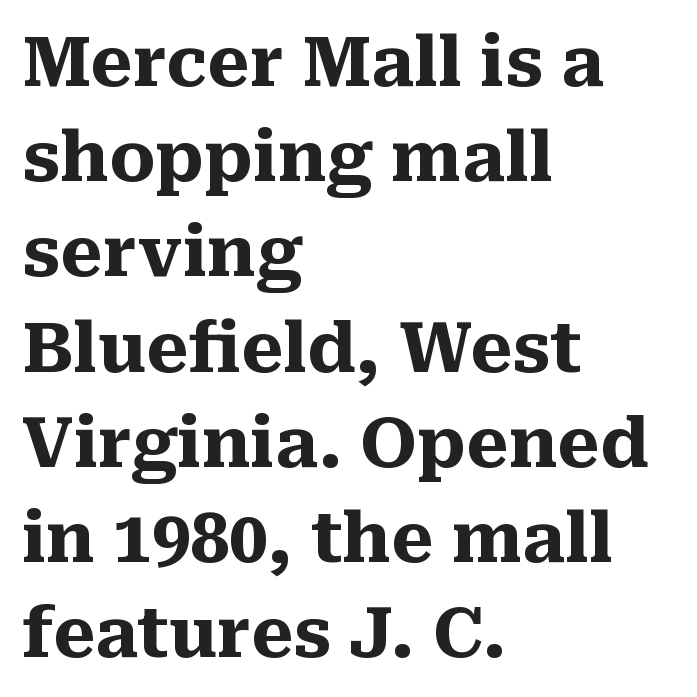
Decoration check: the copy has no underline. Compared with an ordinary text face, these strokes are far heavier — a full bold. Tracking here is standard; glyphs follow each other at the usual distance. You can tell from the footed stems that serif type was used. Horizontally, the lines are justified to the leading edge only.
